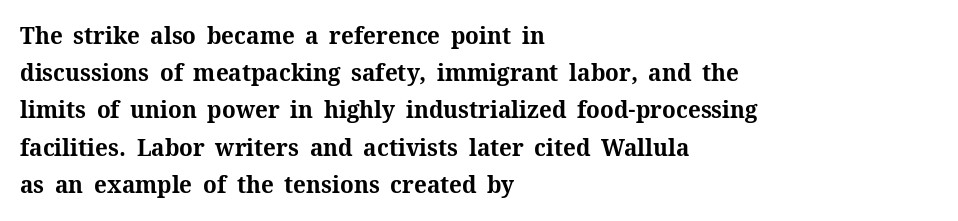
The passage shown has conventional tracking throughout. Underline: absent. The lines in this sample share a left origin and differ only in where they stop. These lines carry a lot of weight — the face is fully bold. Leading: standard. Characters remain perfectly vertical along every line.
